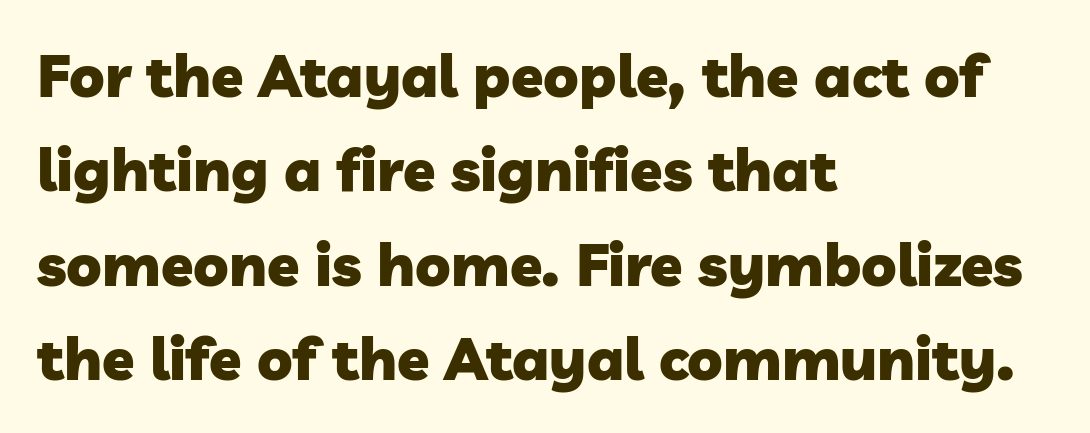
{"serif": "no", "bold": "yes", "weight": "heavy", "width": "normal", "stroke_contrast": "low", "x_height": "medium", "monospaced": "no", "underline": "no", "align": "left", "line_spacing": "normal", "line_spacing_ratio": 1.6, "letter_spacing": "normal", "letter_spacing_em": 0.0, "glyph_px": 59}
